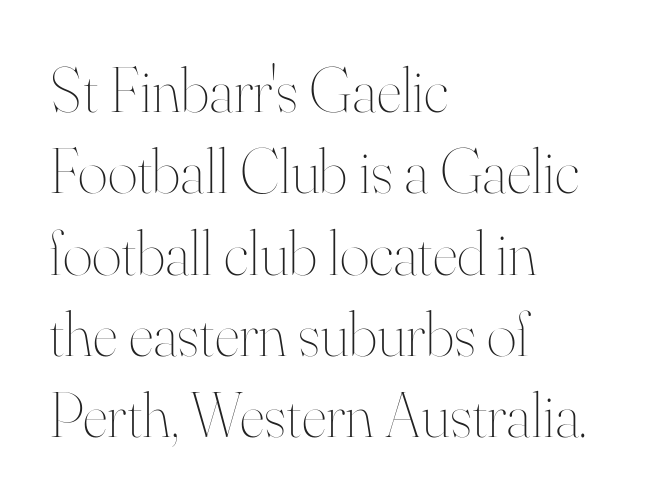
Q: Is the text bold? A: No.
Q: Is the text italic (slanted)? A: No, it is upright.
Q: Is the text underlined? A: No.
Q: How is the paragraph aligned? A: Left-aligned.
Q: Is the spacing between letters normal or unusually wide? A: Normal.
Q: Is the spacing between lines tight, normal or loose? A: Normal.
Q: Width (condensed, normal, or wide)? A: Normal.
Q: Stroke contrast? A: High.
Q: x-height? A: Small.
Q: Monospaced? A: No.
